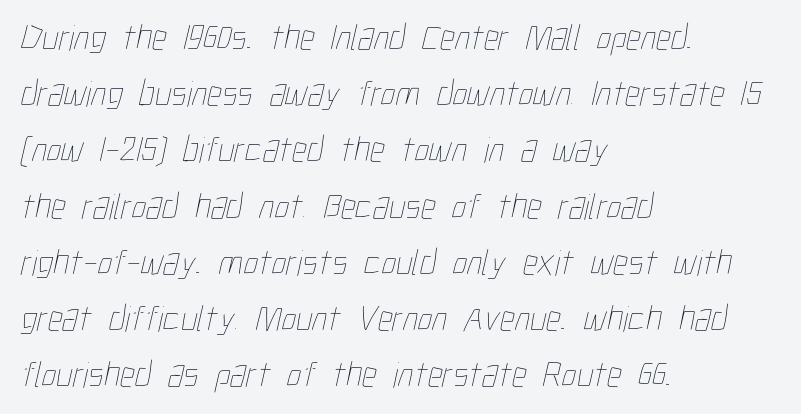
{"bold": "no", "weight": "thin", "width": "condensed", "stroke_contrast": "low", "x_height": "medium", "monospaced": "no", "underline": "no", "align": "left", "line_spacing": "normal", "line_spacing_ratio": 1.52, "letter_spacing": "normal", "letter_spacing_em": 0.0, "glyph_px": 37}
